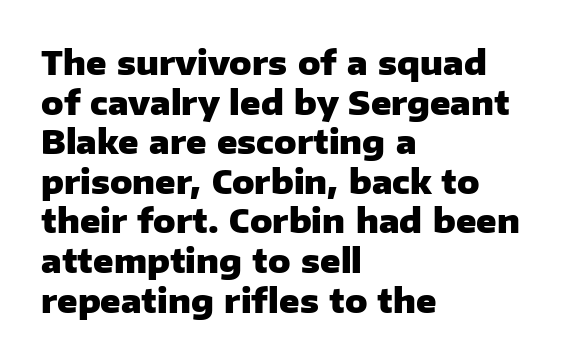
The image shows 33 px heavy sans-serif type, upright; set left-aligned, line spacing 1.2x, normal letter spacing, not underlined; low stroke contrast and a medium x-height.
